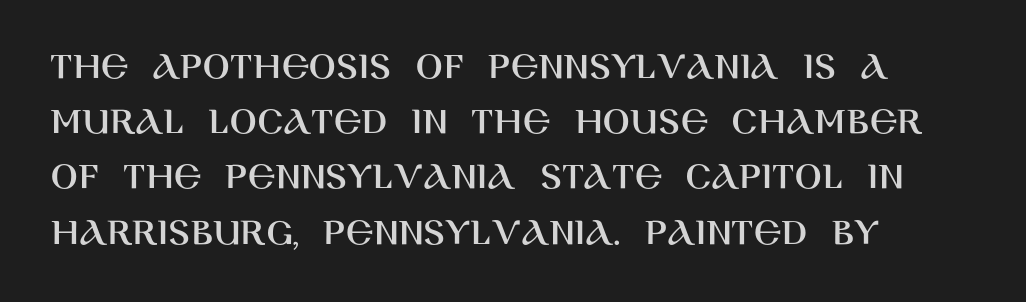
Q: Is the text italic (slanted)? A: No, it is upright.
Q: Is the typeface a serif or a sans-serif typeface? A: Sans-serif.
Q: Is the text underlined? A: No.
Q: How is the paragraph aligned? A: Left-aligned.
Q: Is the spacing between letters normal or unusually wide? A: Normal.
Q: Is the spacing between lines tight, normal or loose? A: Normal.
Q: Width (condensed, normal, or wide)? A: Normal.
Q: Stroke contrast? A: High.
Q: x-height? A: Large.
Q: Monospaced? A: No.
